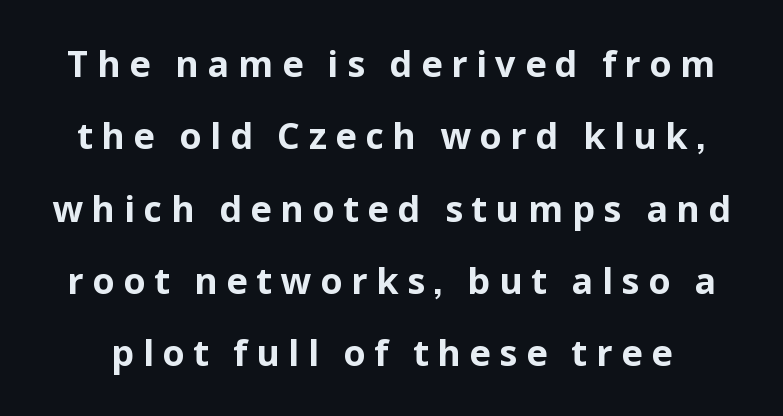
Q: Is the text bold? A: Yes.
Q: Is the text italic (slanted)? A: No, it is upright.
Q: Is the typeface a serif or a sans-serif typeface? A: Sans-serif.
Q: Is the text underlined? A: No.
Q: Is the spacing between letters normal or unusually wide? A: Unusually wide.
Q: Is the spacing between lines tight, normal or loose? A: Loose.
Q: Width (condensed, normal, or wide)? A: Normal.
Q: Stroke contrast? A: Low.
Q: x-height? A: Medium.
Q: Monospaced? A: No.
